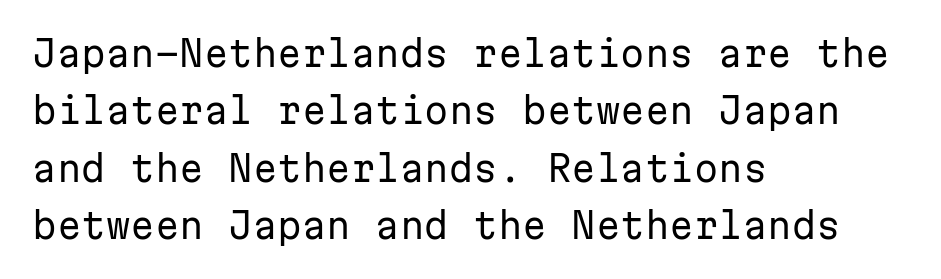
Q: Is the text bold? A: No.
Q: Is the text italic (slanted)? A: No, it is upright.
Q: Is the typeface a serif or a sans-serif typeface? A: Sans-serif.
Q: Is the text underlined? A: No.
Q: How is the paragraph aligned? A: Left-aligned.
Q: Is the spacing between letters normal or unusually wide? A: Normal.
Q: Is the spacing between lines tight, normal or loose? A: Normal.
Q: Width (condensed, normal, or wide)? A: Normal.
Q: Stroke contrast? A: Low.
Q: x-height? A: Medium.
Q: Monospaced? A: Yes.
